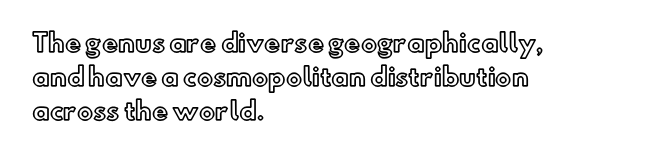
Q: Is the text italic (slanted)? A: No, it is upright.
Q: Is the text underlined? A: No.
Q: How is the paragraph aligned? A: Left-aligned.
Q: Is the spacing between letters normal or unusually wide? A: Normal.
Q: Is the spacing between lines tight, normal or loose? A: Normal.
